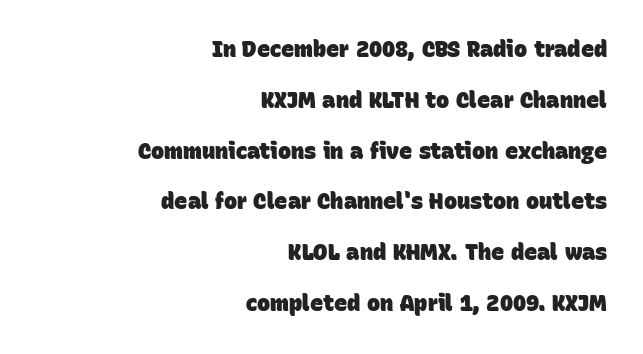
Q: Is the text bold? A: Yes.
Q: Is the text underlined? A: No.
Q: How is the paragraph aligned? A: Right-aligned.
Q: Is the spacing between letters normal or unusually wide? A: Normal.
Q: Is the spacing between lines tight, normal or loose? A: Loose.
